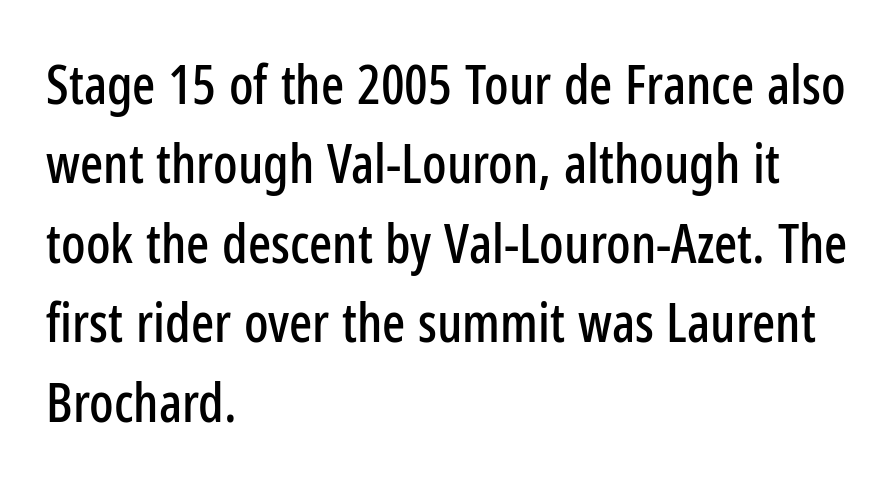
These lines sit exactly where default settings would place them. Glyph-to-glyph distance matches everyday printed text. The face used here is a sans, in the tradition of grotesques and geometrics. All the whitespace from short lines collects on the right. Spacing verdict: proportional, widths tailored to each character.
